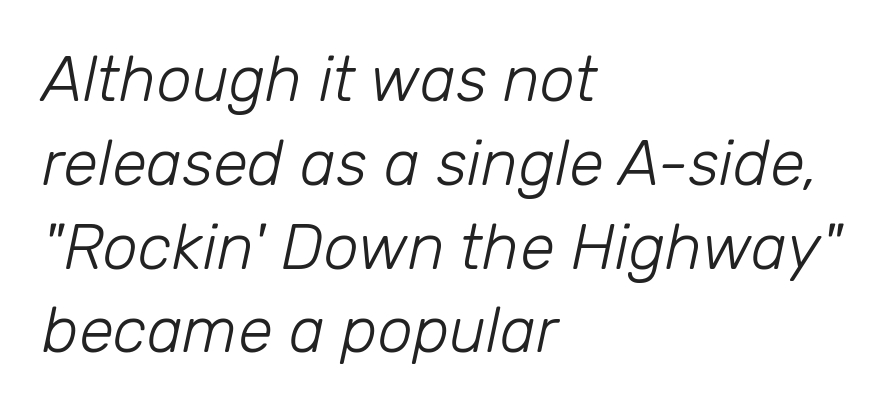
Q: Is the text bold? A: No.
Q: Is the text italic (slanted)? A: Yes, it leans right by about 12 degrees.
Q: Is the text underlined? A: No.
Q: How is the paragraph aligned? A: Left-aligned.
Q: Is the spacing between letters normal or unusually wide? A: Normal.
Q: Is the spacing between lines tight, normal or loose? A: Normal.
Q: Width (condensed, normal, or wide)? A: Normal.
Q: Stroke contrast? A: Low.
Q: x-height? A: Medium.
Q: Monospaced? A: No.
